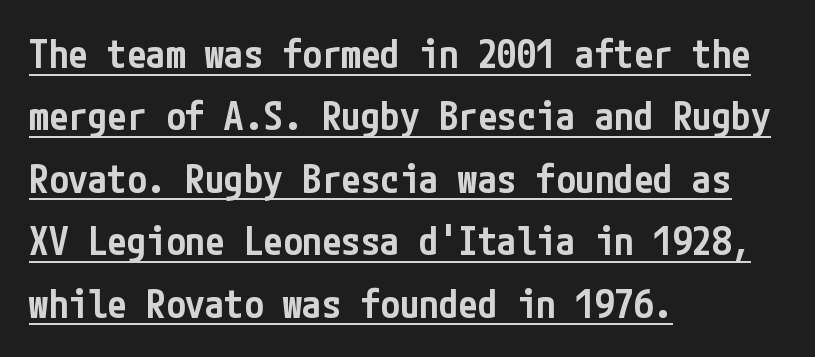
If you measured baseline to baseline, you'd find a middling distance. The typography opts for an upright posture over an oblique one. The paragraph has a hard left edge and a soft right edge. Strokes here are thickened, but only to semibold level.
